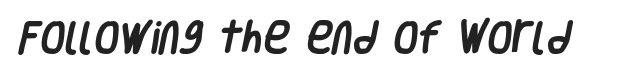
Q: Is the typeface a serif or a sans-serif typeface? A: Sans-serif.
Q: Is the text underlined? A: No.
Q: Is the spacing between letters normal or unusually wide? A: Normal.
Q: Width (condensed, normal, or wide)? A: Condensed.
Q: Stroke contrast? A: Low.
Q: x-height? A: Large.
Q: Monospaced? A: No.
